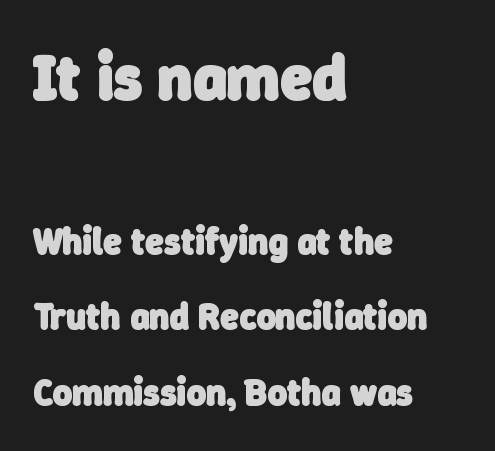
The image shows 64 px heavy sans-serif type; set left-aligned, loose line spacing (2.04x), normal letter spacing, not underlined; the first (top) block is 1.73x larger; low stroke contrast and a medium x-height.
